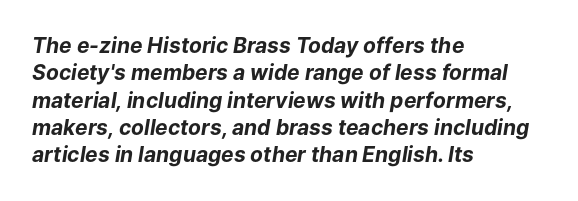
This is heavy type, rendered in bold. Inter-character spacing is left at the font's built-in metrics. Whoever set this chose a conventional vertical rhythm. There's an unmistakable incline to the writing here.
